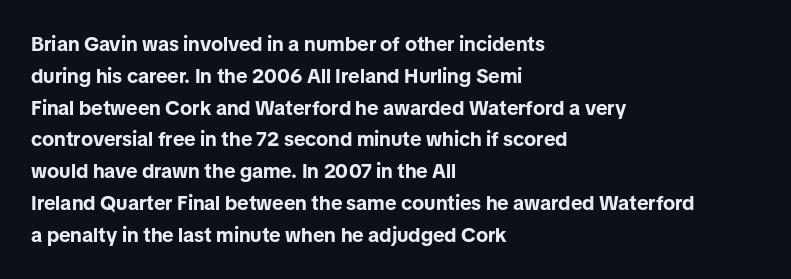
Q: Is the text bold? A: Yes.
Q: Is the text italic (slanted)? A: No, it is upright.
Q: Is the text underlined? A: No.
Q: How is the paragraph aligned? A: Left-aligned.
Q: Is the spacing between letters normal or unusually wide? A: Normal.
Q: Is the spacing between lines tight, normal or loose? A: Normal.
